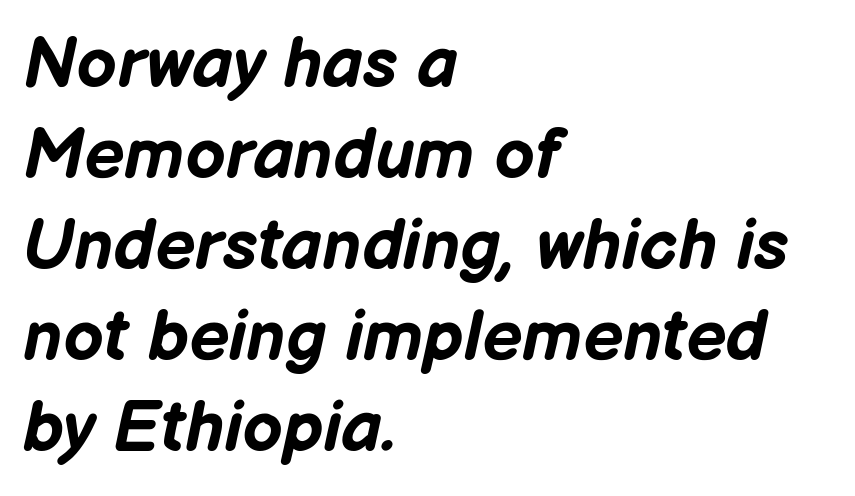
{"italic": "yes", "lean": "right", "slant_degrees": 12, "bold": "yes", "weight": "bold", "width": "normal", "stroke_contrast": "low", "x_height": "medium", "monospaced": "no", "underline": "no", "align": "left", "line_spacing": "normal", "line_spacing_ratio": 1.28, "letter_spacing": "normal", "letter_spacing_em": 0.0, "glyph_px": 71}
